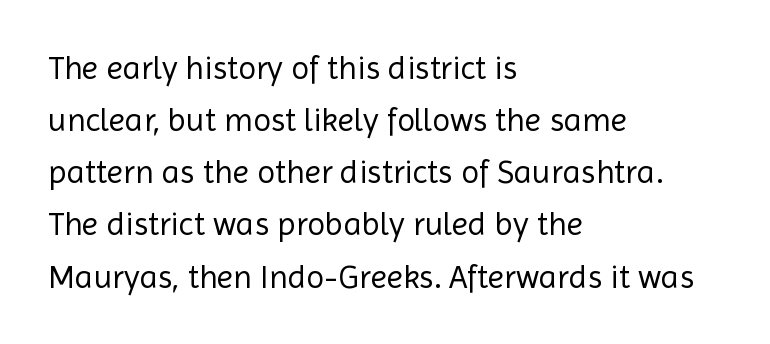
Regarding leading, the lines here are spaced in the standard way. The font sits on the lighter half of the weight spectrum, regular included. The setting favours the left margin, as ordinary paragraphs usually do. Inter-character spacing is left at the font's built-in metrics.
